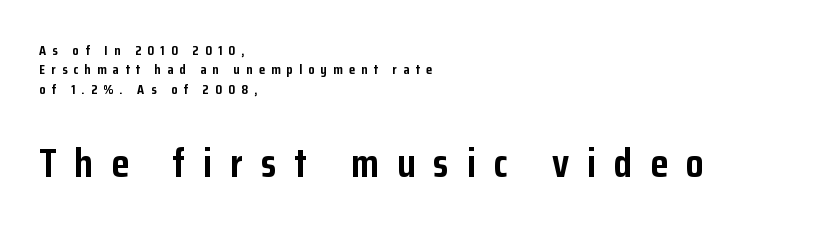
Letterform terminals end flat and unadorned throughout the passage. Spacing verdict: proportional, widths tailored to each character. Posture: upright roman. One glance says typical: line gaps are just what's usual. The rendering inserts visible extra space after every character. Every letter is thick-stroked: bold, no question.
